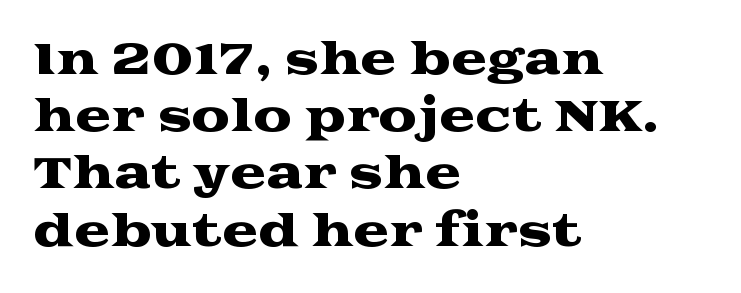
The image shows 43 px wide serif type, upright; set left-aligned, normal line spacing (1.33x), normal letter spacing, not underlined; medium stroke contrast and a medium x-height.
